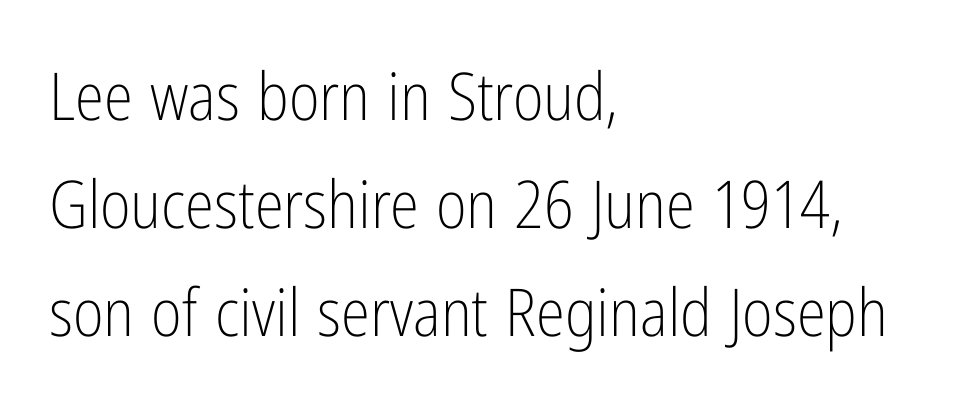
Is the type heavy? It reads as light-to-regular instead. Visually the block forms a straight wall on the left and a jagged coastline on the right. Letter spacing: default. Whoever set this chose a conventional vertical rhythm. The lettering stays uniformly vertical, giving the passage a roman look. Descenders hang freely into open space.
